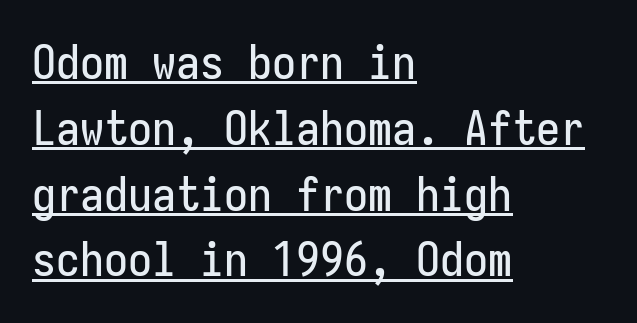
The image shows 48 px condensed sans-serif type, upright, monospaced; set left-aligned, normal line spacing (1.37x), normal letter spacing, underlined; low stroke contrast and a medium x-height.
